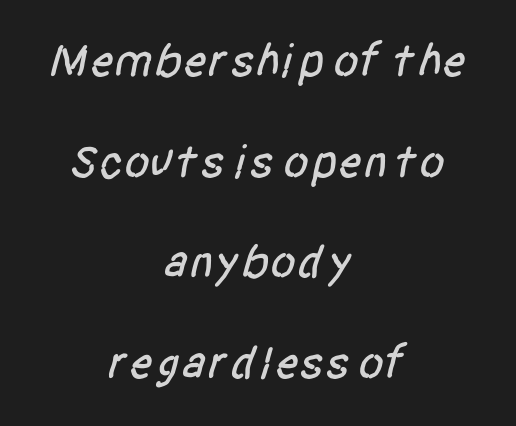
Q: Is the typeface a serif or a sans-serif typeface? A: Sans-serif.
Q: Is the text underlined? A: No.
Q: How is the paragraph aligned? A: Centered.
Q: Is the spacing between letters normal or unusually wide? A: Normal.
Q: Is the spacing between lines tight, normal or loose? A: Loose.
Q: Width (condensed, normal, or wide)? A: Condensed.
Q: Stroke contrast? A: Low.
Q: x-height? A: Large.
Q: Monospaced? A: No.
